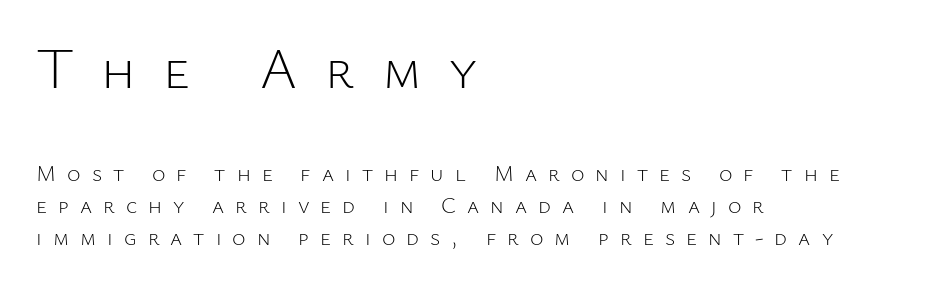
{"serif": "no", "italic": "no", "bold": "no", "weight": "light", "width": "normal", "stroke_contrast": "low", "x_height": "medium", "monospaced": "no", "underline": "no", "align": "left", "line_spacing": "normal", "line_spacing_ratio": 1.38, "letter_spacing": "wide", "letter_spacing_em": 0.48, "larger_block": "first", "size_ratio": 2.48, "glyph_px": 57}
